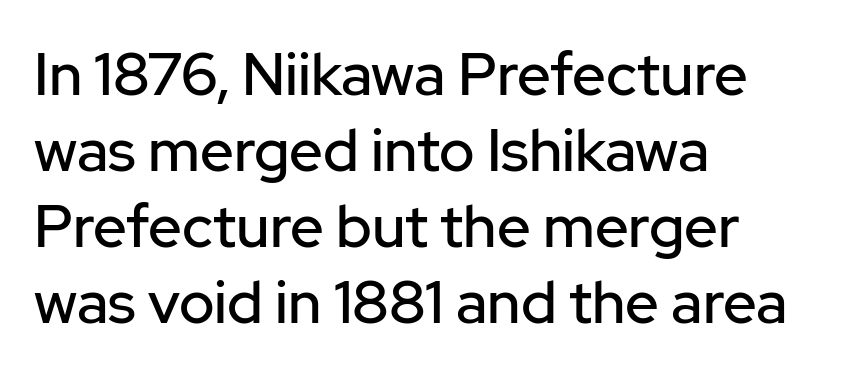
{"serif": "no", "italic": "no", "width": "normal", "stroke_contrast": "low", "x_height": "medium", "monospaced": "no", "underline": "no", "align": "left", "line_spacing": "normal", "line_spacing_ratio": 1.29, "letter_spacing": "normal", "letter_spacing_em": 0.0, "glyph_px": 59}
